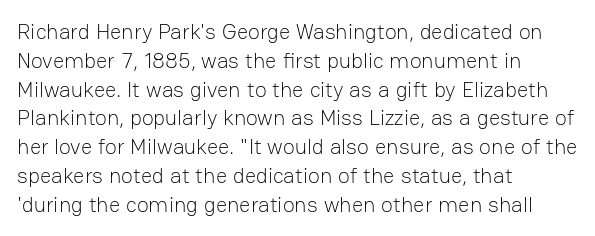
Q: Is the text bold? A: No.
Q: Is the text italic (slanted)? A: No, it is upright.
Q: Is the text underlined? A: No.
Q: How is the paragraph aligned? A: Left-aligned.
Q: Is the spacing between letters normal or unusually wide? A: Normal.
Q: Is the spacing between lines tight, normal or loose? A: Normal.
